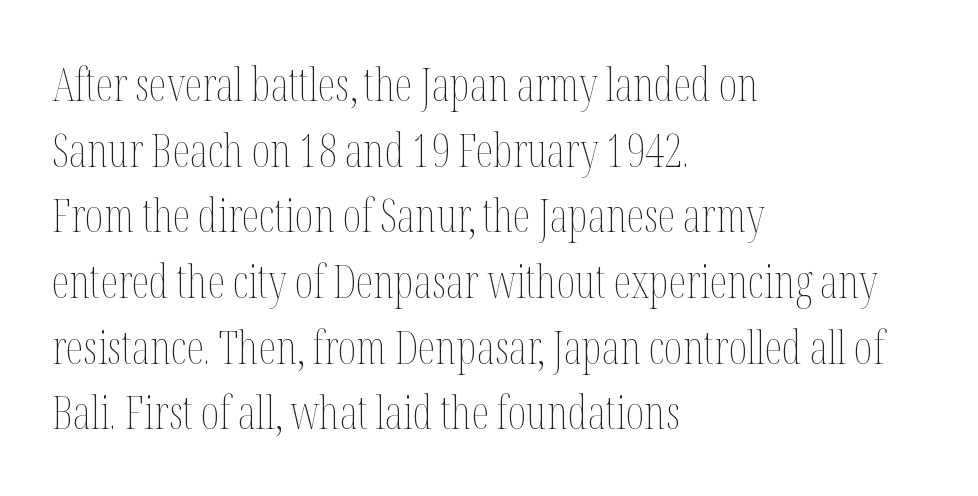
The image shows 45 px thin, condensed type, upright; set left-aligned, normal line spacing (1.46x), normal letter spacing, not underlined; medium stroke contrast and a medium x-height.
